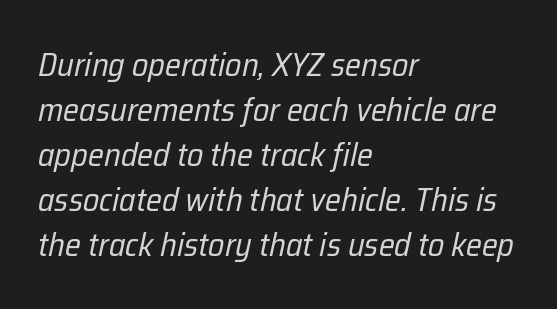
The image shows 33 px regular-weight, condensed type, italic (leaning right); set left-aligned, normal line spacing (1.36x), normal letter spacing, not underlined; low stroke contrast and a medium x-height.
